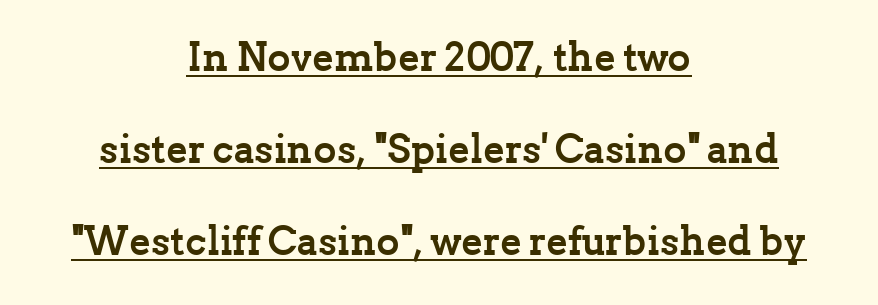
Teacher's note: observe the equal gaps on both sides — that is centered alignment. Honestly, the underline is the first thing you notice here. This sample has the flowing, uneven cadence of proportional lettering. The rendering uses a bold face; every stroke is thick and dark. Classification — serif.
